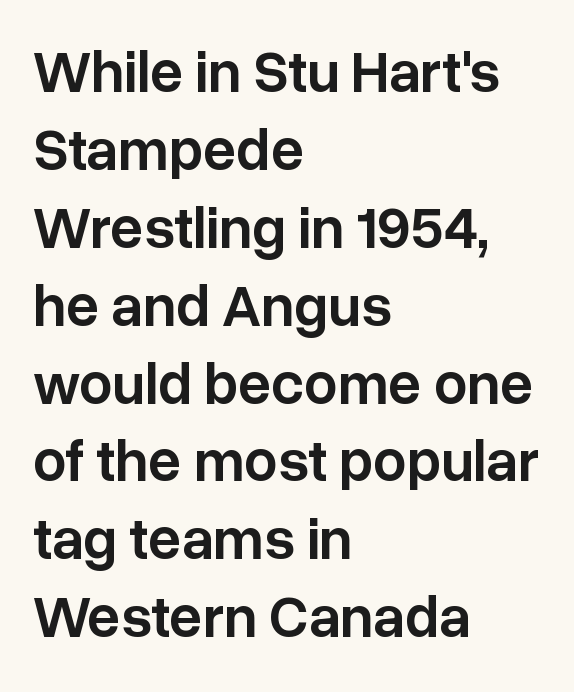
Q: Is the text bold? A: Semi-bold.
Q: Is the text italic (slanted)? A: No, it is upright.
Q: Is the typeface a serif or a sans-serif typeface? A: Sans-serif.
Q: Is the text underlined? A: No.
Q: How is the paragraph aligned? A: Left-aligned.
Q: Is the spacing between letters normal or unusually wide? A: Normal.
Q: Is the spacing between lines tight, normal or loose? A: Normal.
Q: Width (condensed, normal, or wide)? A: Normal.
Q: Stroke contrast? A: Low.
Q: x-height? A: Medium.
Q: Monospaced? A: No.
